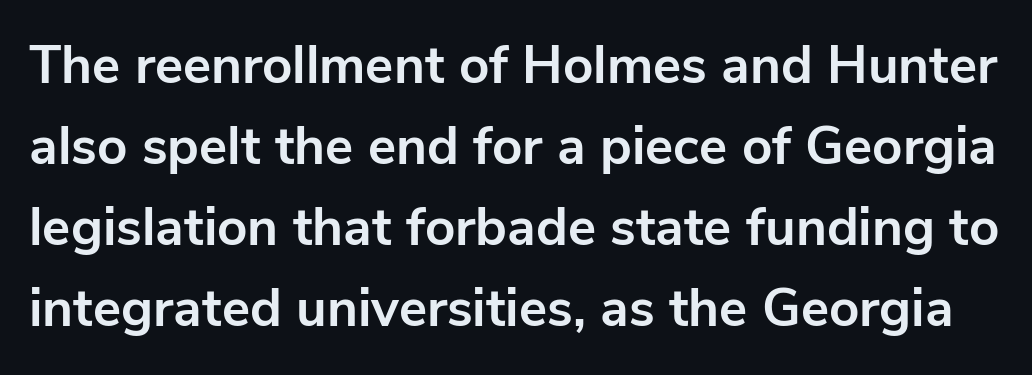
{"serif": "no", "italic": "no", "bold": "yes", "weight": "bold", "width": "normal", "stroke_contrast": "low", "x_height": "medium", "monospaced": "no", "underline": "no", "line_spacing": "normal", "line_spacing_ratio": 1.53, "letter_spacing": "normal", "letter_spacing_em": 0.0, "glyph_px": 53}
